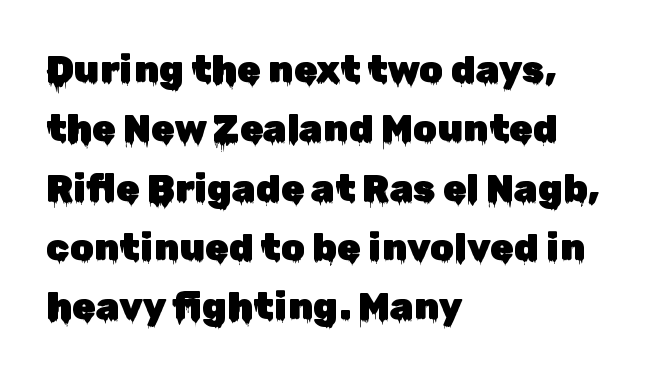
Unmarked baselines from the first word to the last. Serifs: no, the terminals of the letterforms are clean. Letter spacing: default. Left-aligned paragraph, ragged on the right. No italicization has been applied; the sample stays upright.
